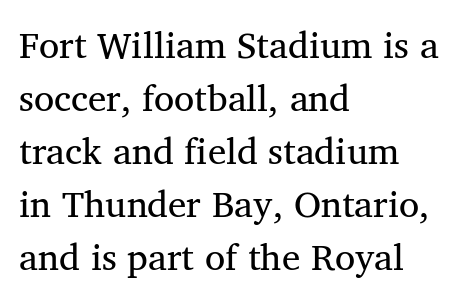
How are the letters spaced? Ordinarily, with no added tracking. A typesetter would call this proportional, since set widths differ per character. It's the straight-up-and-down kind of type. The lines in this sample share a left origin and differ only in where they stop. The rows are spaced the way most documents space them.
